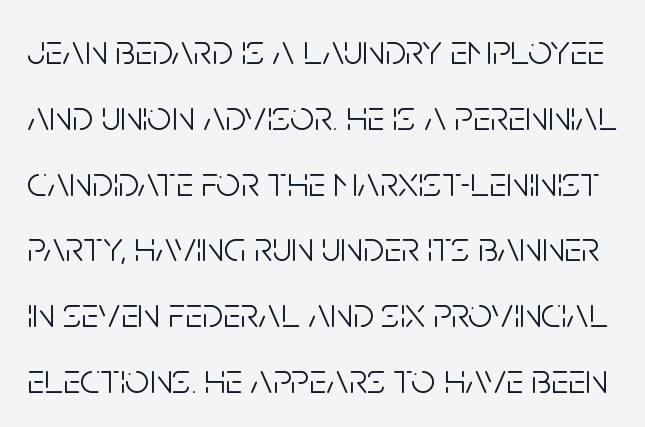
The image shows 43 px light, condensed sans-serif type, upright; set normal line spacing (1.53x), normal letter spacing, not underlined; low stroke contrast and a large x-height.
